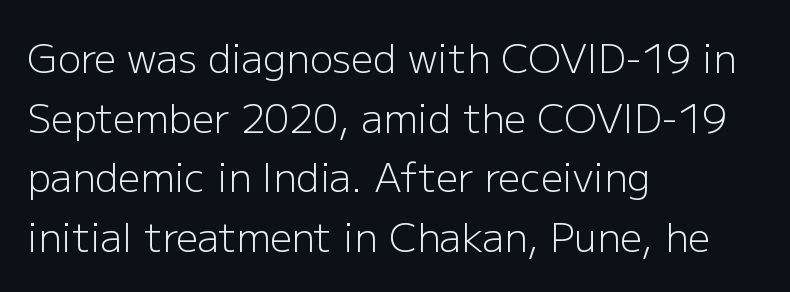
A normal amount of white space separates one row of letters from the next. Vertical strokes here are truly vertical. Plain, unruled lines of type. Check where the strokes stop: nothing finishes them off — pure sans.
